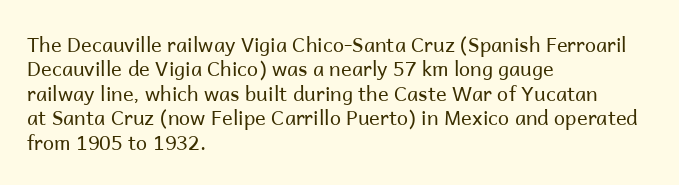
These lines keep a tight, regular rhythm from letter to letter. In CSS terms this would be text-align: left. Weight: in the light-to-regular range. This is roman type, the default non-slanted kind. Decoration check: the copy has no underline.
